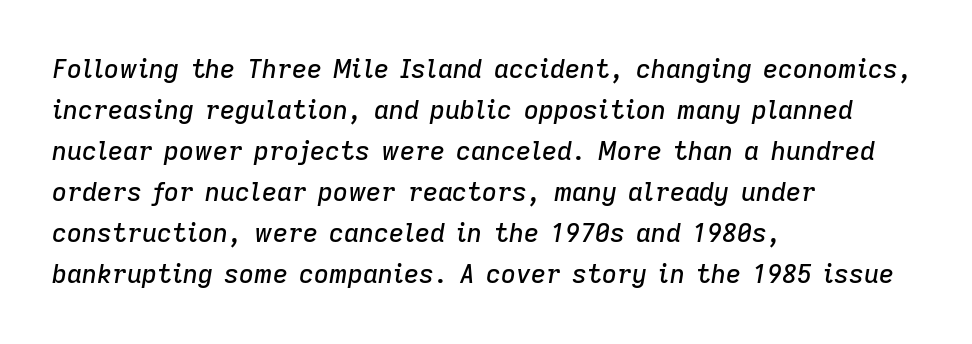
{"italic": "yes", "lean": "right", "slant_degrees": 9, "underline": "no", "align": "left", "line_spacing": "normal", "line_spacing_ratio": 1.58, "letter_spacing": "normal", "letter_spacing_em": 0.0, "glyph_px": 26}
